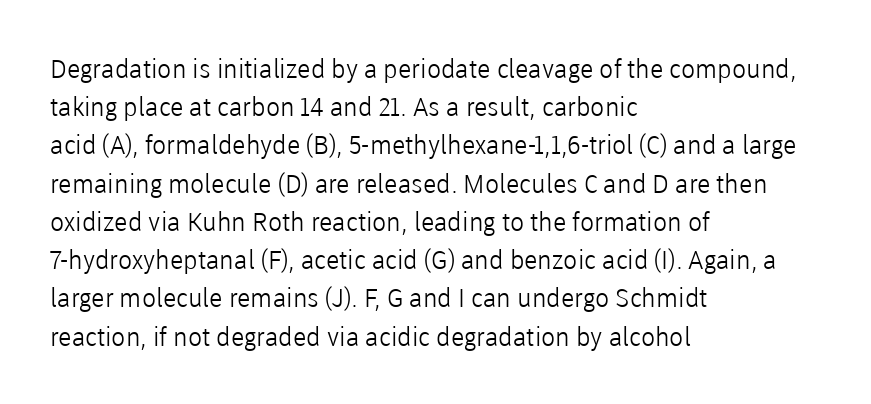
The image shows 26 px text type, upright; set left-aligned, normal line spacing (1.47x), normal letter spacing, not underlined.
